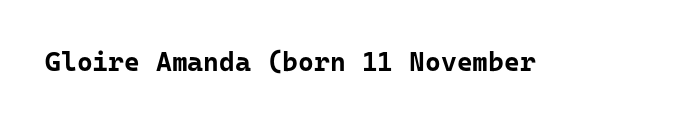
The image shows 27 px bold type, upright; set normal letter spacing, not underlined.
